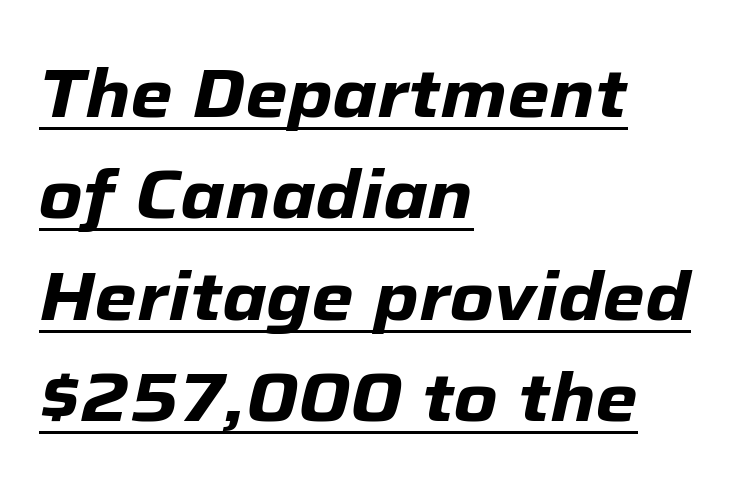
{"italic": "yes", "lean": "right", "slant_degrees": 12, "bold": "yes", "weight": "heavy", "width": "normal", "stroke_contrast": "low", "x_height": "medium", "monospaced": "no", "underline": "yes", "align": "left", "line_spacing": "normal", "line_spacing_ratio": 1.49, "letter_spacing": "normal", "letter_spacing_em": 0.0, "glyph_px": 68}
